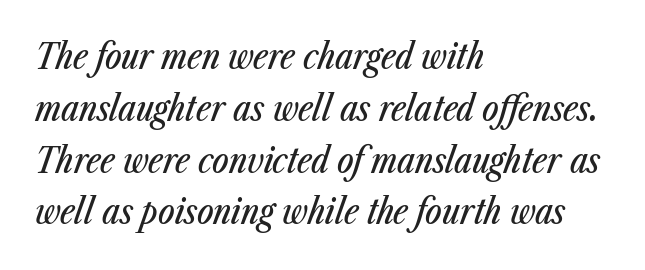
{"italic": "yes", "lean": "right", "slant_degrees": 23, "width": "condensed", "stroke_contrast": "low", "x_height": "medium", "monospaced": "no", "underline": "no", "align": "left", "line_spacing": "normal", "line_spacing_ratio": 1.48, "letter_spacing": "normal", "letter_spacing_em": 0.0, "glyph_px": 35}
